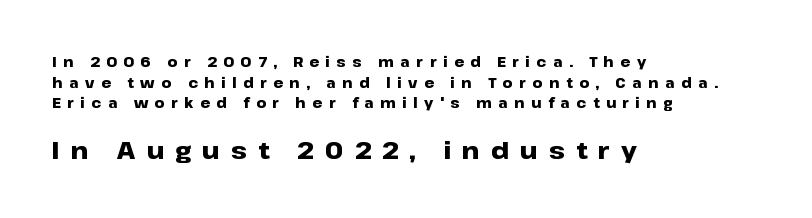
The image shows 24 px bold type, upright; set left-aligned, normal line spacing (1.47x), unusually wide letter spacing (+0.46 em), not underlined; the second (bottom) block is 1.71x larger.
